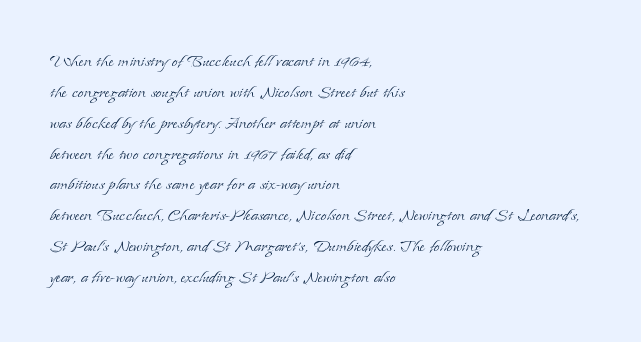
{"bold": "no", "underline": "no", "align": "left", "line_spacing": "normal", "line_spacing_ratio": 1.47, "letter_spacing": "normal", "letter_spacing_em": 0.0, "glyph_px": 21}
